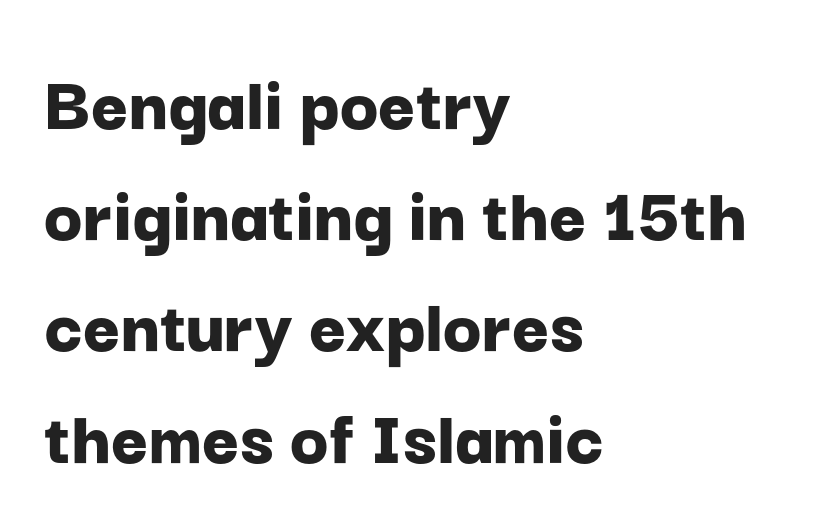
Q: Is the text bold? A: Yes.
Q: Is the text italic (slanted)? A: No, it is upright.
Q: Is the typeface a serif or a sans-serif typeface? A: Sans-serif.
Q: Is the text underlined? A: No.
Q: How is the paragraph aligned? A: Left-aligned.
Q: Is the spacing between letters normal or unusually wide? A: Normal.
Q: Is the spacing between lines tight, normal or loose? A: Normal.
Q: Width (condensed, normal, or wide)? A: Normal.
Q: Stroke contrast? A: Low.
Q: x-height? A: Medium.
Q: Monospaced? A: No.
